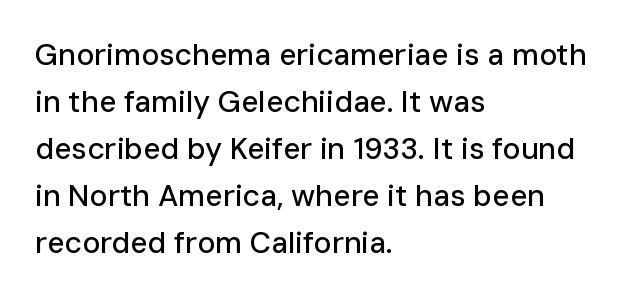
Q: Is the text italic (slanted)? A: No, it is upright.
Q: Is the typeface a serif or a sans-serif typeface? A: Sans-serif.
Q: Is the text underlined? A: No.
Q: How is the paragraph aligned? A: Left-aligned.
Q: Is the spacing between letters normal or unusually wide? A: Normal.
Q: Is the spacing between lines tight, normal or loose? A: Normal.
Q: Width (condensed, normal, or wide)? A: Normal.
Q: Stroke contrast? A: Low.
Q: x-height? A: Medium.
Q: Monospaced? A: No.
